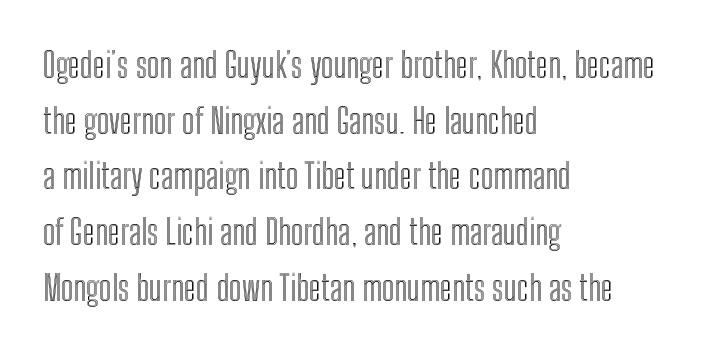
The image shows 35 px condensed type, upright; set left-aligned, normal line spacing (1.59x), normal letter spacing, not underlined; a medium x-height.
